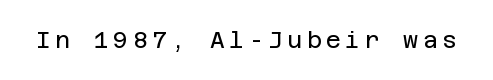
Honestly, there is no underline to notice here at all. This is roman type, the default non-slanted kind. Weight: not bold — regular or lighter.
